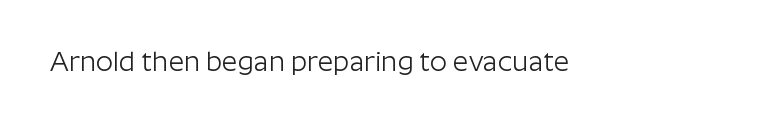
Has an underline been added? It has not. The type is set solid horizontally, with unmodified tracking. The characters are drawn with everyday or finer stroke widths. Every character sits straight up, as roman type does.
